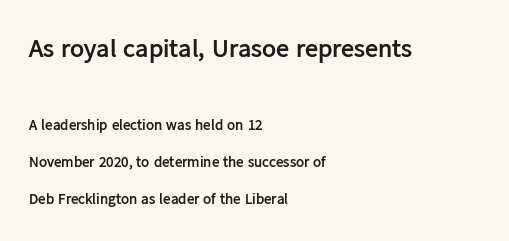
The image shows 26 px bold type, upright; set left-aligned, loose line spacing (2.46x), normal letter spacing, not underlined; the first (top) block is 1.73x larger.
